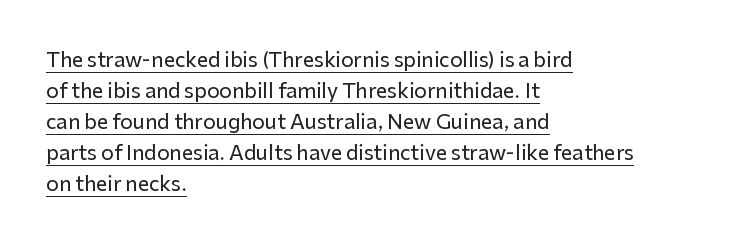
Q: Is the text italic (slanted)? A: No, it is upright.
Q: Is the text underlined? A: Yes.
Q: How is the paragraph aligned? A: Left-aligned.
Q: Is the spacing between letters normal or unusually wide? A: Normal.
Q: Is the spacing between lines tight, normal or loose? A: Normal.
